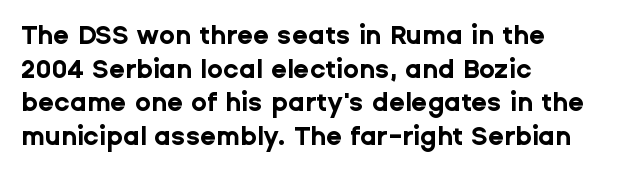
Regarding leading, the lines here are spaced in the standard way. Nothing unusual about the tracking: characters are spaced as the font intends. Clear beneath every line of the passage. The compositor pushed each line to the left boundary. Ascenders rise straight up at ninety degrees. The font is running at its bold setting.
